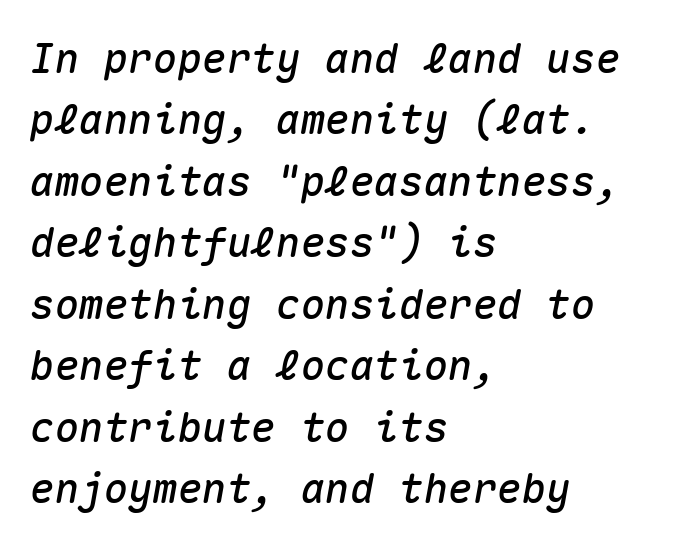
The image shows 41 px text type, italic (leaning right), monospaced; set left-aligned, normal line spacing (1.5x), normal letter spacing, not underlined; medium stroke contrast and a medium x-height.
